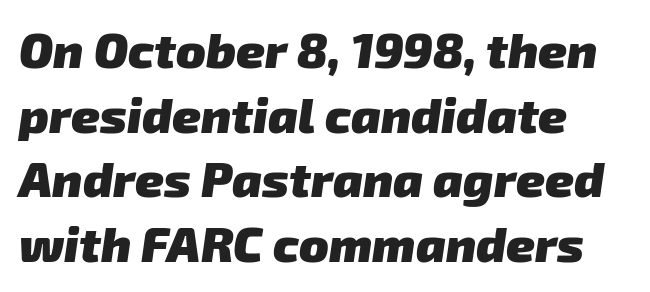
The image shows 49 px heavy sans-serif type; set left-aligned, normal line spacing (1.32x), normal letter spacing, not underlined; low stroke contrast and a medium x-height.
